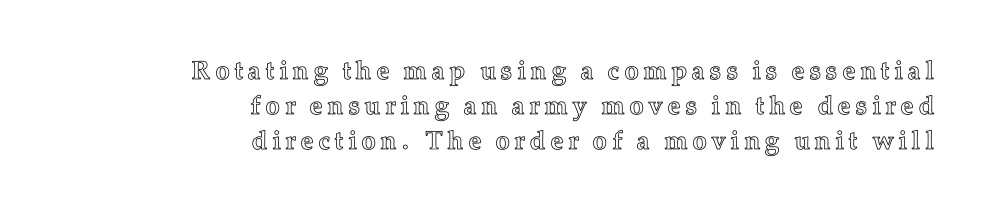
{"italic": "no", "underline": "no", "align": "right", "line_spacing": "normal", "line_spacing_ratio": 1.35, "glyph_px": 26}
